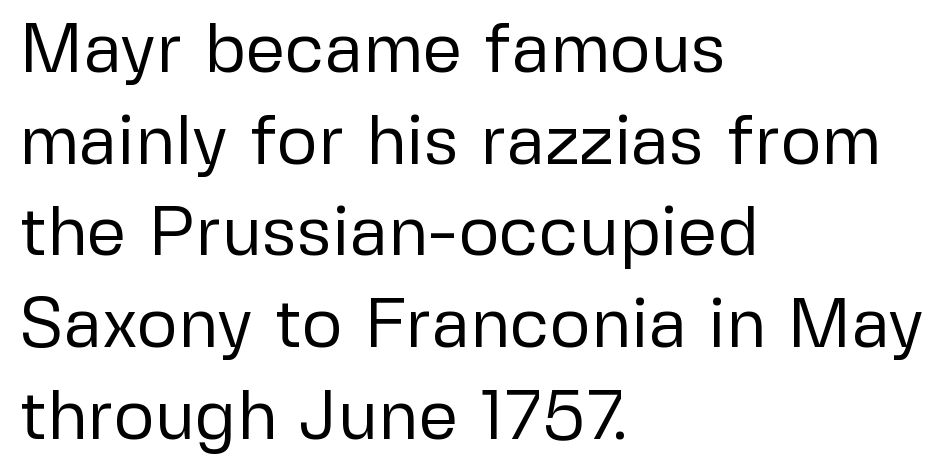
{"serif": "no", "italic": "no", "bold": "no", "weight": "regular", "width": "normal", "stroke_contrast": "low", "x_height": "medium", "monospaced": "no", "underline": "no", "align": "left", "line_spacing": "normal", "line_spacing_ratio": 1.31, "letter_spacing": "normal", "letter_spacing_em": 0.0, "glyph_px": 70}
